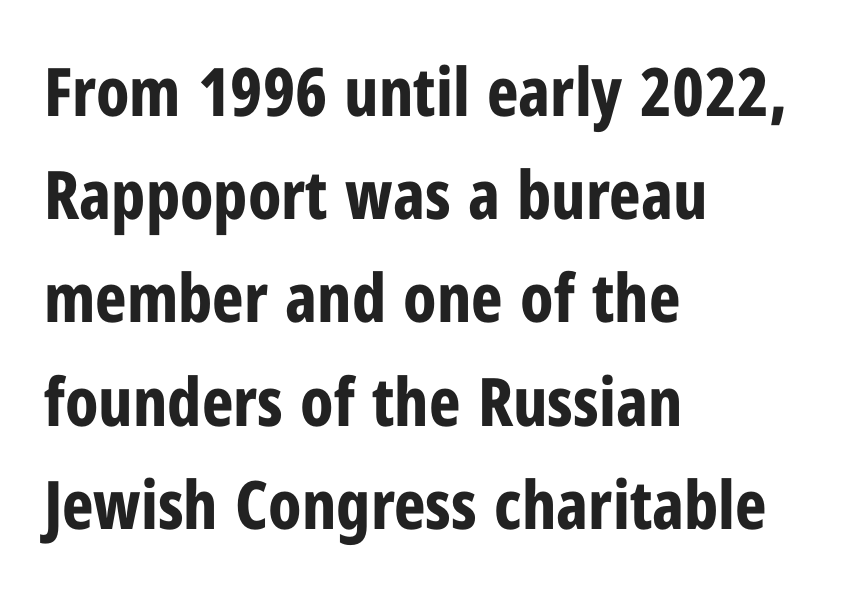
The image shows 67 px bold, condensed sans-serif type, upright; set left-aligned, normal line spacing (1.54x), normal letter spacing, not underlined; low stroke contrast and a medium x-height.
